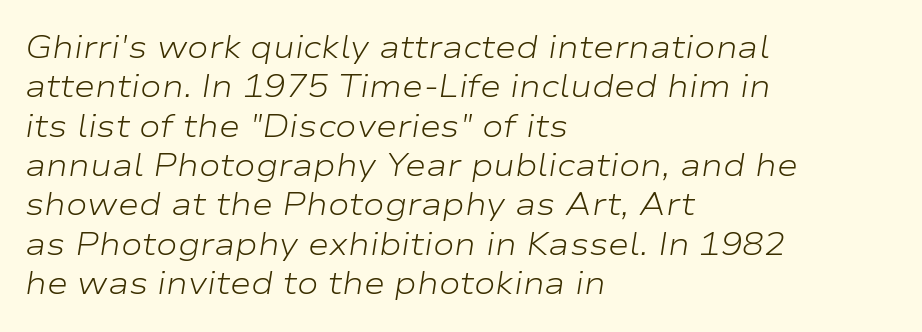
Q: Is the text bold? A: No.
Q: Is the text italic (slanted)? A: Yes, it leans right by about 9 degrees.
Q: Is the text underlined? A: No.
Q: How is the paragraph aligned? A: Left-aligned.
Q: Is the spacing between letters normal or unusually wide? A: Normal.
Q: Width (condensed, normal, or wide)? A: Wide.
Q: Stroke contrast? A: Low.
Q: x-height? A: Medium.
Q: Monospaced? A: No.
